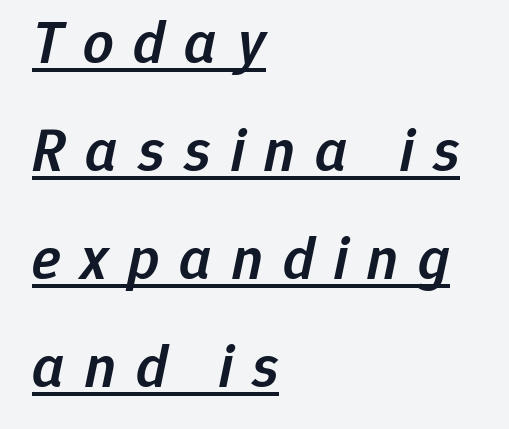
Q: Is the text bold? A: Semi-bold.
Q: Is the text italic (slanted)? A: Yes, it leans right by about 12 degrees.
Q: Is the text underlined? A: Yes.
Q: How is the paragraph aligned? A: Left-aligned.
Q: Is the spacing between letters normal or unusually wide? A: Unusually wide.
Q: Width (condensed, normal, or wide)? A: Normal.
Q: Stroke contrast? A: Low.
Q: x-height? A: Medium.
Q: Monospaced? A: No.
